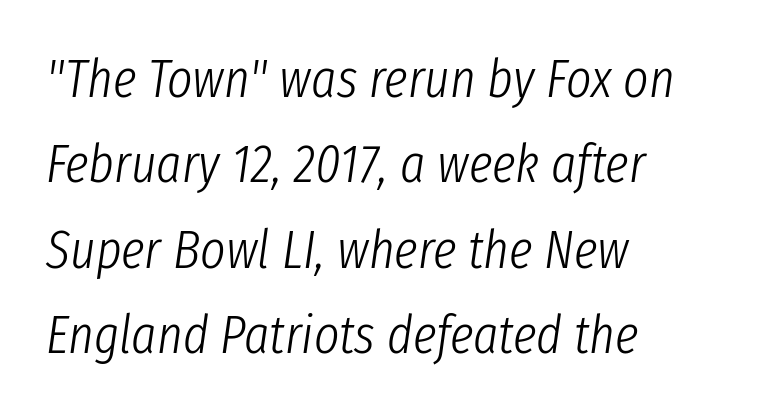
The image shows 54 px light, condensed type, italic (leaning right); set left-aligned, normal line spacing (1.58x), normal letter spacing, not underlined; low stroke contrast and a medium x-height.
